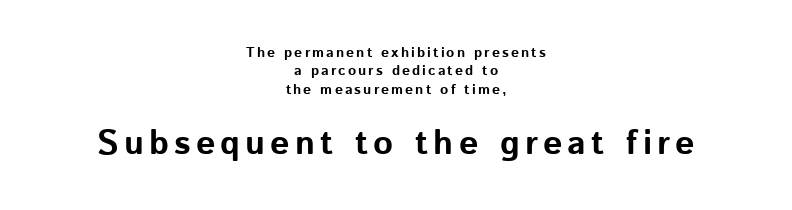
The image shows 34 px bold sans-serif type, upright; set centered, normal line spacing (1.31x), not underlined; the second (bottom) block is 2.43x larger; low stroke contrast and a medium x-height.
